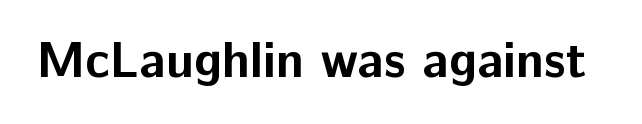
Q: Is the text bold? A: Yes.
Q: Is the text italic (slanted)? A: No, it is upright.
Q: Is the typeface a serif or a sans-serif typeface? A: Sans-serif.
Q: Is the text underlined? A: No.
Q: Is the spacing between letters normal or unusually wide? A: Normal.
Q: Width (condensed, normal, or wide)? A: Normal.
Q: Stroke contrast? A: Low.
Q: x-height? A: Medium.
Q: Monospaced? A: No.
